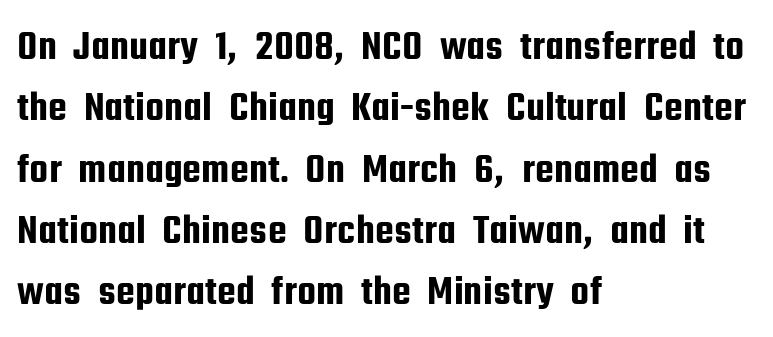
The image shows 42 px condensed sans-serif type, upright; set left-aligned, normal line spacing (1.46x), normal letter spacing, not underlined; low stroke contrast and a medium x-height.
